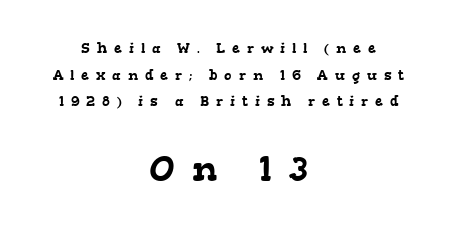
The image shows 35 px wide serif type; set centered, loose line spacing (1.91x), unusually wide letter spacing (+0.49 em), not underlined; the second (bottom) block is 2.5x larger; low stroke contrast and a medium x-height.
